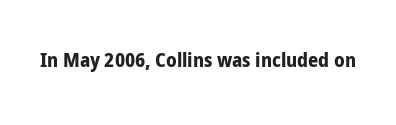
The rendering keeps characters at their native spacing. Underlining? Definitely not there. Nope, not italic — everything's standing straight. Set as a true bold cut, around the 700 mark.
